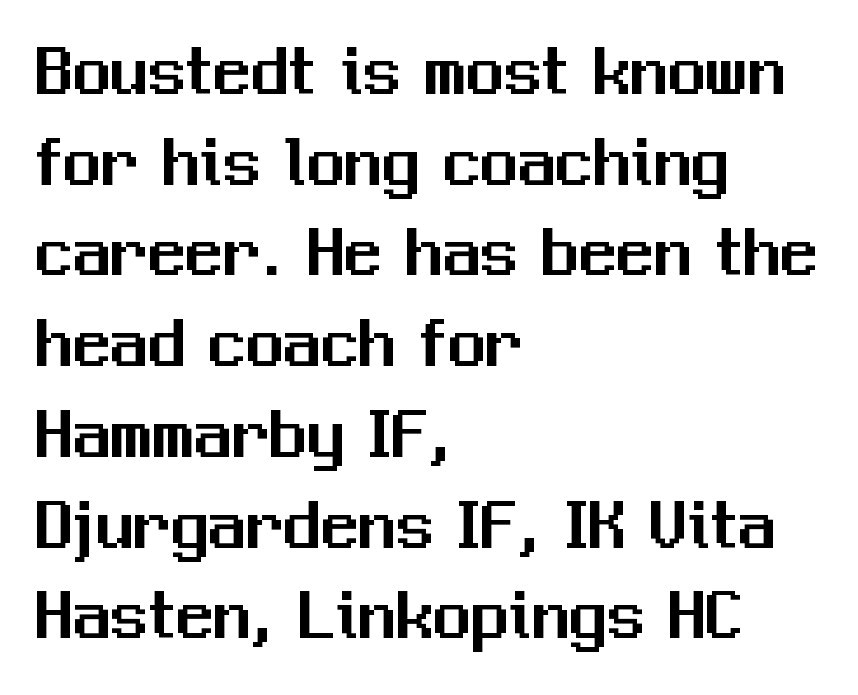
Q: Is the text italic (slanted)? A: No, it is upright.
Q: Is the typeface a serif or a sans-serif typeface? A: Sans-serif.
Q: Is the text underlined? A: No.
Q: How is the paragraph aligned? A: Left-aligned.
Q: Is the spacing between letters normal or unusually wide? A: Normal.
Q: Width (condensed, normal, or wide)? A: Normal.
Q: Stroke contrast? A: Medium.
Q: x-height? A: Medium.
Q: Monospaced? A: No.
